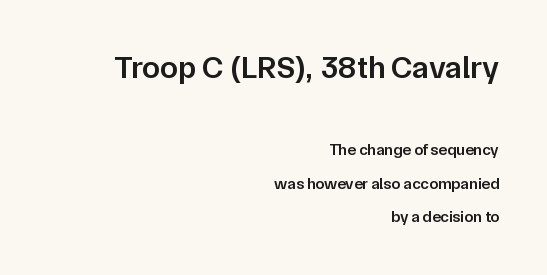
The image shows 32 px semibold sans-serif type, upright; set right-aligned, loose line spacing (2.09x), normal letter spacing, not underlined; the first (top) block is 2.0x larger; low stroke contrast and a medium x-height.
